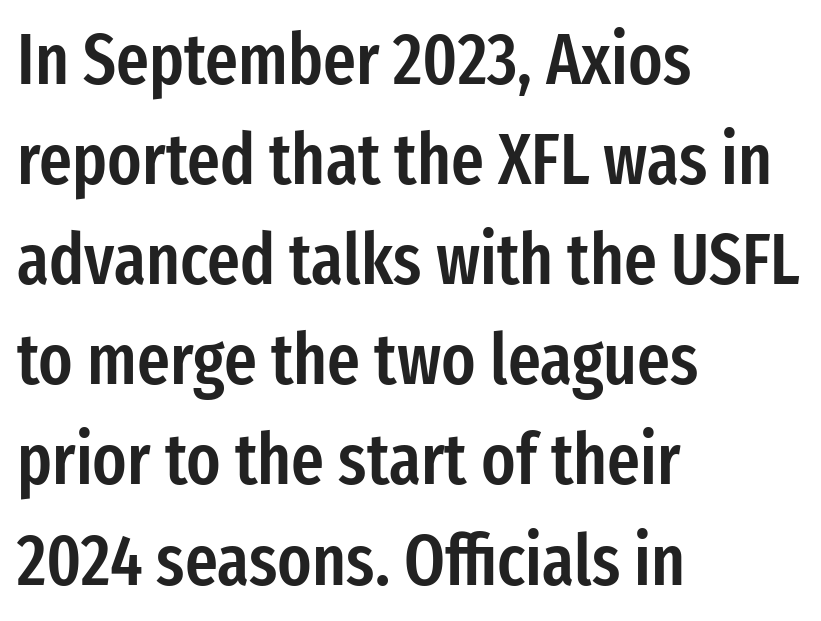
{"serif": "no", "italic": "no", "bold": "semi", "weight": "semibold", "width": "condensed", "stroke_contrast": "low", "x_height": "medium", "monospaced": "no", "underline": "no", "align": "left", "line_spacing": "normal", "line_spacing_ratio": 1.41, "letter_spacing": "normal", "letter_spacing_em": 0.0, "glyph_px": 71}
